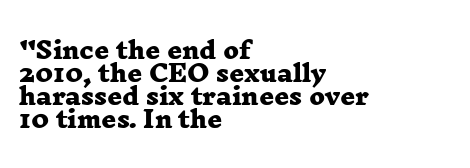
{"bold": "yes", "underline": "no", "align": "left", "line_spacing": "tight", "line_spacing_ratio": 1.0, "letter_spacing": "normal", "letter_spacing_em": 0.0, "glyph_px": 23}
